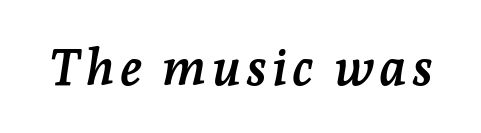
Unmarked baselines from the first word to the last. The rendering shows small feet on the letterforms — a serif design. Weight check: bold — yes, fully. Designer's note — italics engaged.
